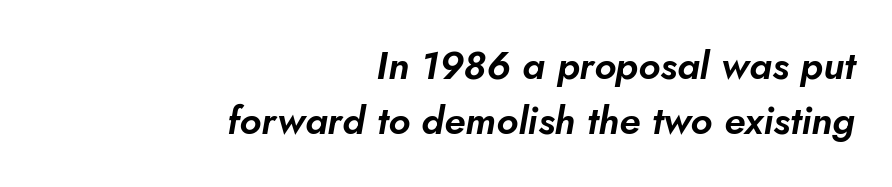
Q: Is the text italic (slanted)? A: Yes, it leans right by about 5 degrees.
Q: Is the text underlined? A: No.
Q: How is the paragraph aligned? A: Right-aligned.
Q: Is the spacing between letters normal or unusually wide? A: Normal.
Q: Is the spacing between lines tight, normal or loose? A: Normal.
Q: Width (condensed, normal, or wide)? A: Normal.
Q: Stroke contrast? A: Low.
Q: x-height? A: Small.
Q: Monospaced? A: No.
